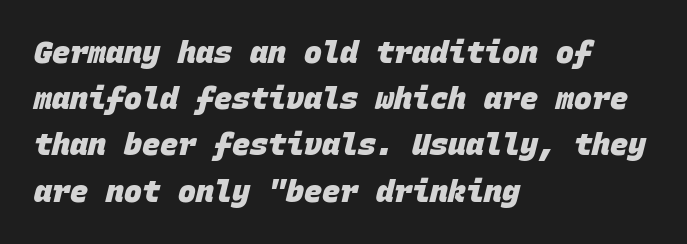
Q: Is the text bold? A: Yes.
Q: Is the typeface a serif or a sans-serif typeface? A: Sans-serif.
Q: Is the text underlined? A: No.
Q: How is the paragraph aligned? A: Left-aligned.
Q: Is the spacing between letters normal or unusually wide? A: Normal.
Q: Is the spacing between lines tight, normal or loose? A: Normal.
Q: Width (condensed, normal, or wide)? A: Normal.
Q: Stroke contrast? A: Low.
Q: x-height? A: Large.
Q: Monospaced? A: Yes.
